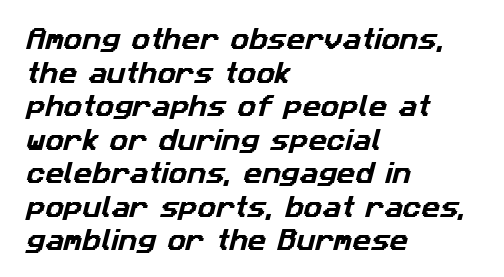
{"underline": "no", "align": "left", "line_spacing": "normal", "line_spacing_ratio": 1.46, "letter_spacing": "normal", "letter_spacing_em": 0.0, "glyph_px": 23}
